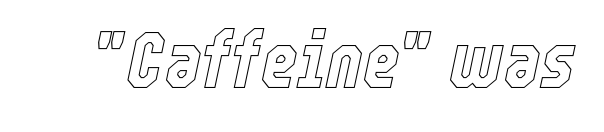
{"italic": "yes", "lean": "right", "slant_degrees": 12, "width": "condensed", "x_height": "medium", "monospaced": "no", "underline": "no", "letter_spacing": "normal", "letter_spacing_em": 0.0, "glyph_px": 79}
